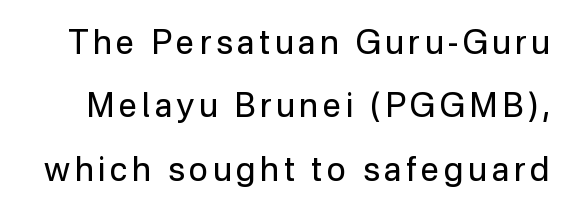
Italic: no, the glyphs are upright roman. Weight: in the light-to-regular range. Plain, unruled lines of type. The glyphs in this specimen are sans serif. You could not count columns in this text — the font is proportionally spaced.
